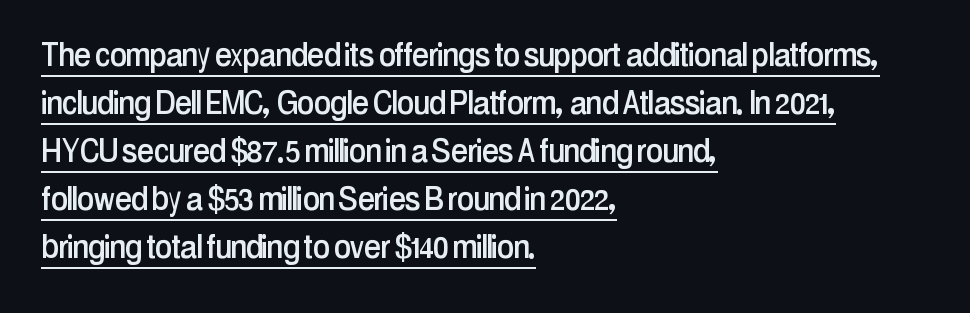
Here the glyphs are tracked normally, forming tight word shapes. Tall strokes in this sample are plumb rather than angled. Here the designer chose a conventional face with non-uniform glyph widths. These lines sit exactly where default settings would place them. The characters display no serif detailing; their extremities are plain. The glyphs are accompanied by a horizontal stroke just below them.
